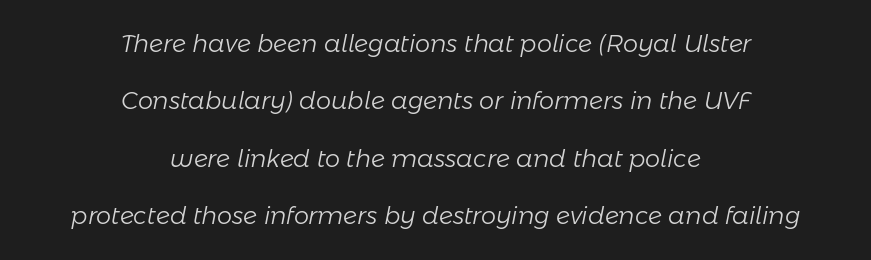
The image shows 24 px text type, italic (leaning right); set centered, loose line spacing (2.39x), normal letter spacing, not underlined.
